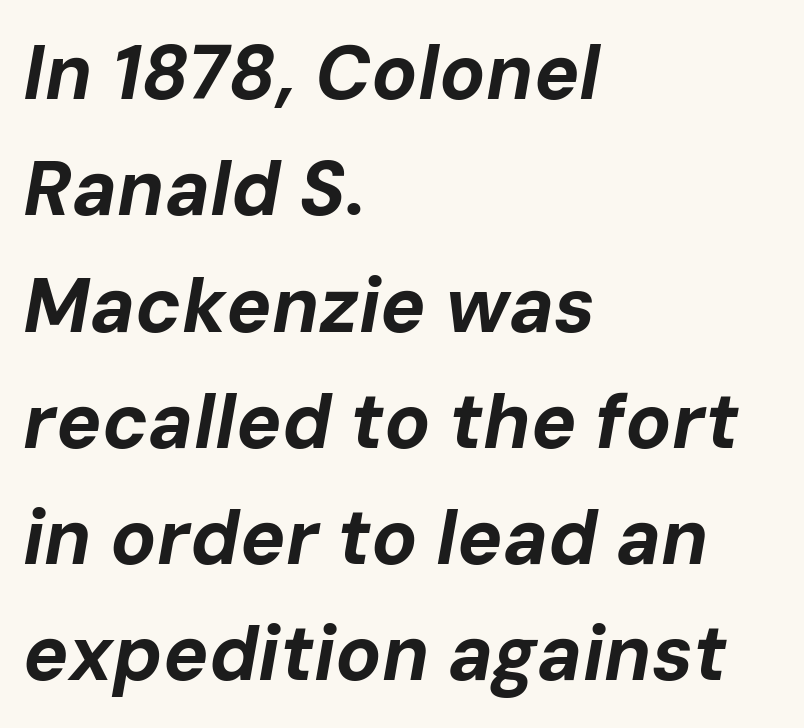
{"italic": "yes", "lean": "right", "slant_degrees": 10, "bold": "yes", "weight": "bold", "width": "normal", "stroke_contrast": "low", "x_height": "medium", "monospaced": "no", "underline": "no", "align": "left", "line_spacing": "normal", "line_spacing_ratio": 1.53, "letter_spacing": "normal", "letter_spacing_em": 0.0, "glyph_px": 76}
